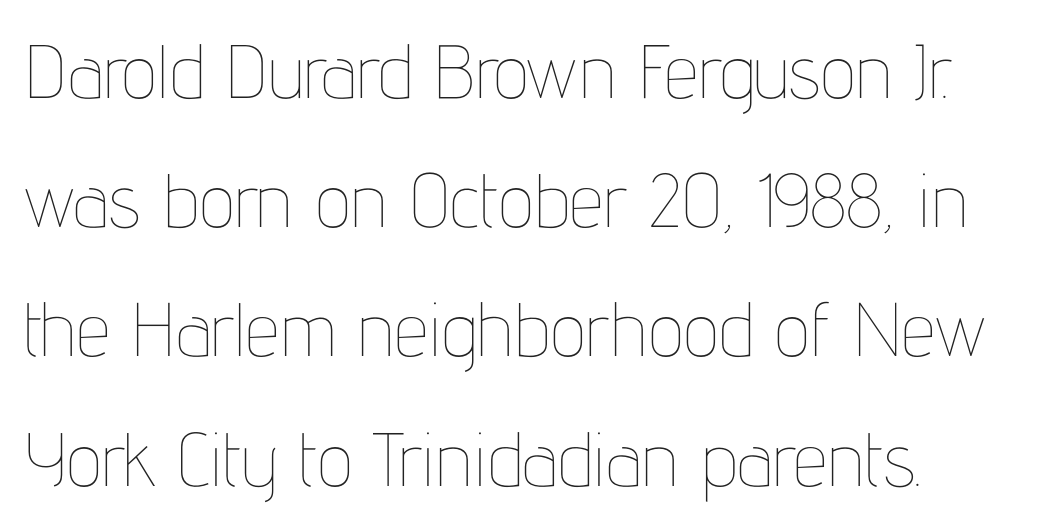
{"italic": "no", "bold": "no", "weight": "thin", "width": "condensed", "stroke_contrast": "low", "x_height": "medium", "monospaced": "no", "underline": "no", "align": "left", "line_spacing": "normal", "line_spacing_ratio": 1.7, "letter_spacing": "normal", "letter_spacing_em": 0.0, "glyph_px": 76}
